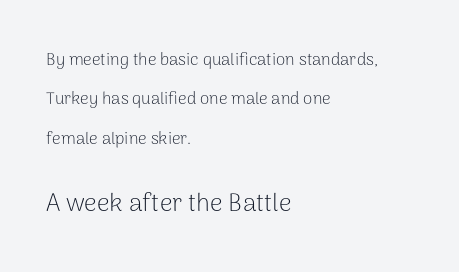
Only glyphs here, with clear space below each row. The type is set solid horizontally, with unmodified tracking. If you squint, the bottom block still reads clearly — it's the larger of the two. The font sits on the lighter half of the weight spectrum, regular included. In terms of leading, this rendering errs on the spacious side. Posture: vertical.
